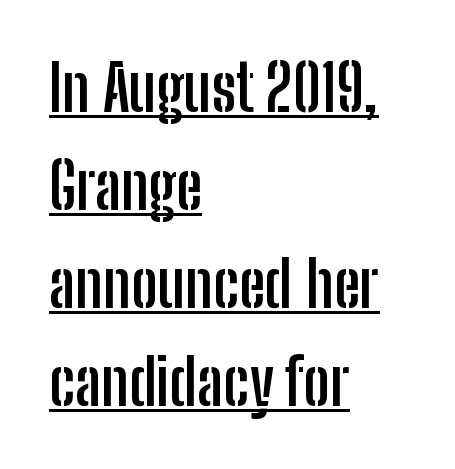
The image shows 64 px semibold, condensed sans-serif type, upright; set left-aligned, normal line spacing (1.53x), normal letter spacing, underlined; low stroke contrast and a medium x-height.
